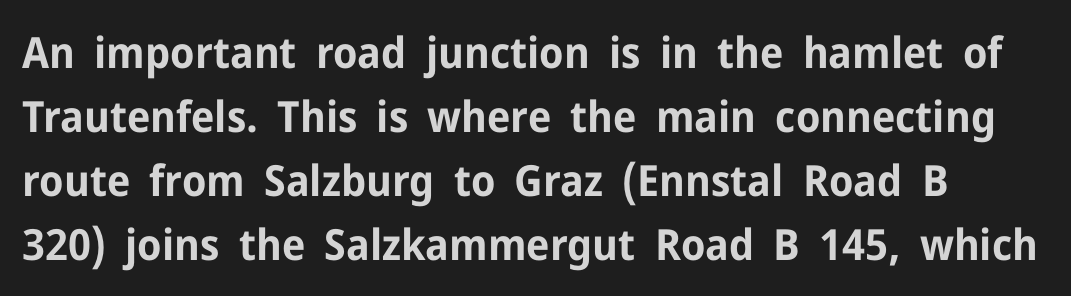
Students, note that the glyphs here touch the page at normal intervals. This is the regular roman posture of the typeface. Stroke thickness is high; the sample reads as a true bold. This block has exactly the height ordinary leading produces.
